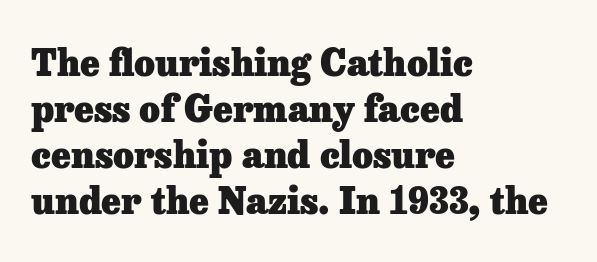
The letters advance in unequal steps, a hallmark of proportional type. Rows of type keep a routine distance in the vertical direction. It's the straight-up-and-down kind of type. Emphasis by weight is at full strength: bold. The characters display serif detailing at their extremities. No extra tracking has been applied to these lines.
